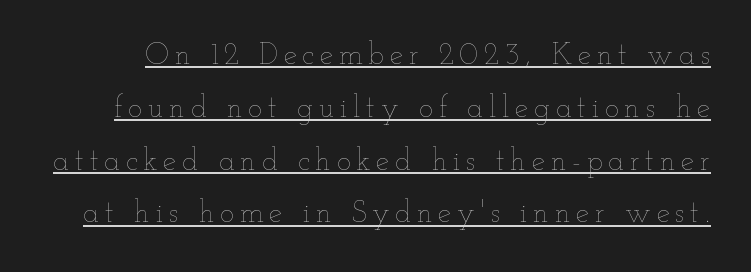
The image shows 30 px thin, wide type, upright; set line spacing 1.76x, underlined; low stroke contrast and a small x-height.
